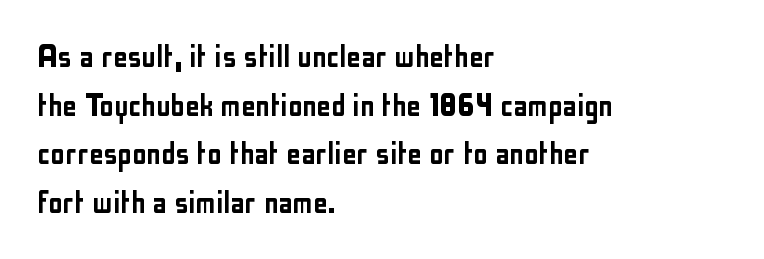
{"serif": "no", "italic": "no", "width": "condensed", "stroke_contrast": "low", "x_height": "medium", "monospaced": "no", "underline": "no", "align": "left", "line_spacing": "normal", "line_spacing_ratio": 1.35, "letter_spacing": "normal", "letter_spacing_em": 0.0, "glyph_px": 36}
